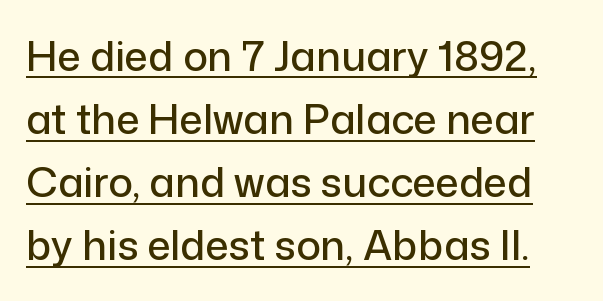
The image shows 41 px sans-serif type, upright; set normal line spacing (1.54x), normal letter spacing, underlined; low stroke contrast and a medium x-height.
